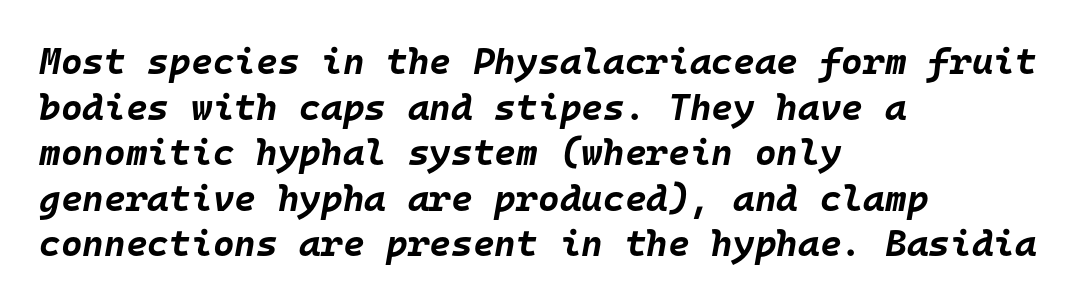
Slant detected: the letters are inclined. The passage is arranged the way most books set body copy — flush left. The rendering uses typewriter-style spacing with identical character cells. Descender tails drop into unmarked territory. Heft: maximum for text — a bold.
